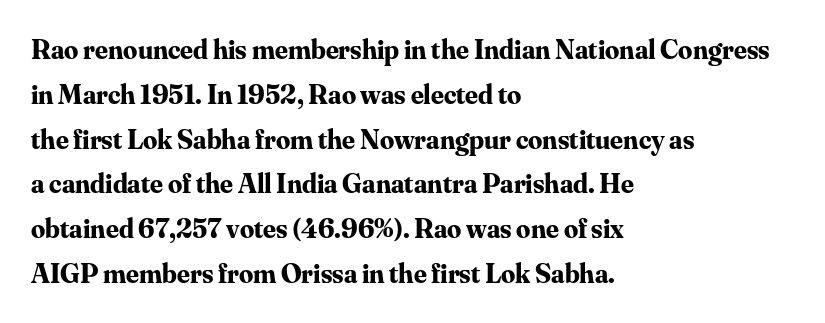
{"serif": "yes", "italic": "no", "bold": "yes", "weight": "bold", "width": "normal", "stroke_contrast": "medium", "x_height": "small", "monospaced": "no", "underline": "no", "align": "left", "line_spacing": "normal", "line_spacing_ratio": 1.6, "letter_spacing": "normal", "letter_spacing_em": 0.0, "glyph_px": 28}
